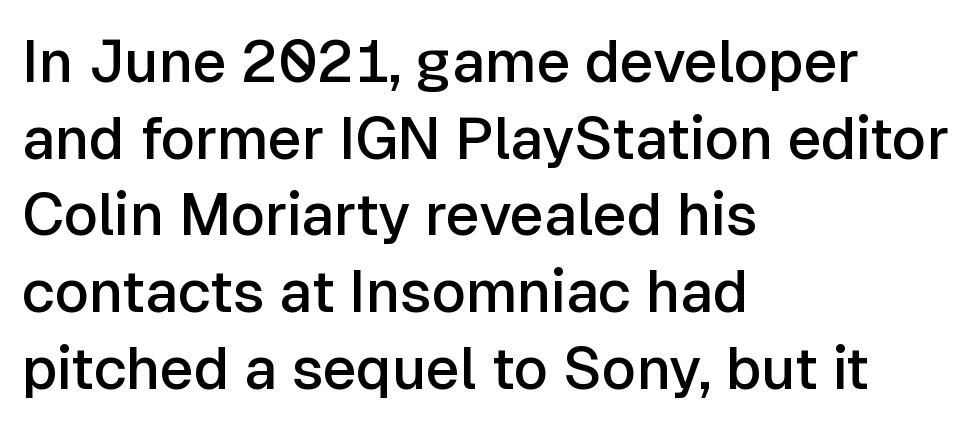
The lettering holds an erect, upright posture throughout. These lines stack with their left ends in a neat column. This sample uses a sans-serif face. Underline: absent. Evenly set lines give the paragraph a standard silhouette. This rendering leaves character spacing at its baseline value.
